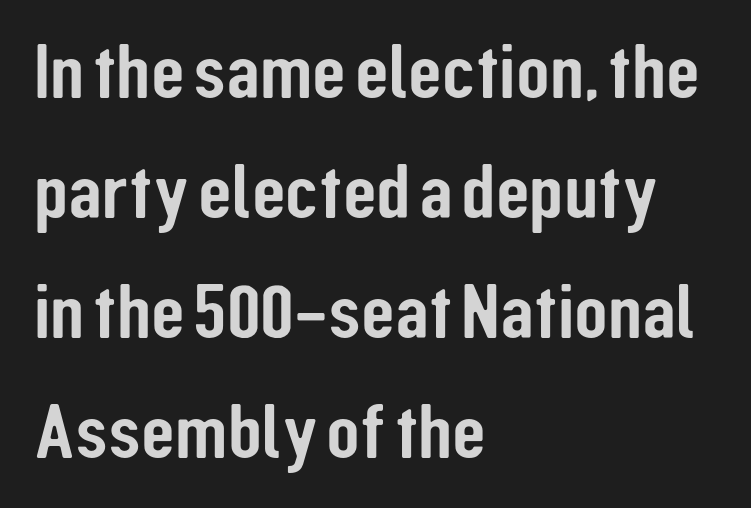
The image shows 78 px condensed sans-serif type, upright; set left-aligned, normal line spacing (1.54x), normal letter spacing, not underlined; low stroke contrast and a medium x-height.
